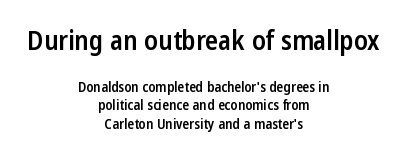
{"italic": "no", "bold": "semi", "underline": "no", "align": "center", "line_spacing": "normal", "line_spacing_ratio": 1.29, "letter_spacing": "normal", "letter_spacing_em": 0.0, "larger_block": "first", "size_ratio": 1.93, "glyph_px": 27}
